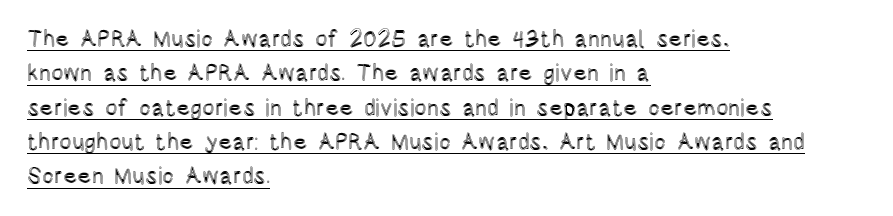
{"italic": "no", "underline": "yes", "align": "left", "line_spacing": "normal", "line_spacing_ratio": 1.49, "letter_spacing": "normal", "letter_spacing_em": 0.0, "glyph_px": 23}
